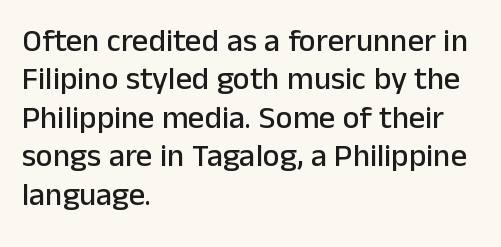
Observe the absence of serifs on each vertical stroke in this sample. Underline: absent. Ordinary non-slanted type is in use. Reading down the block, your eye returns to a fixed left position each line. The face used here is proportionally spaced, like ordinary book or web type.
